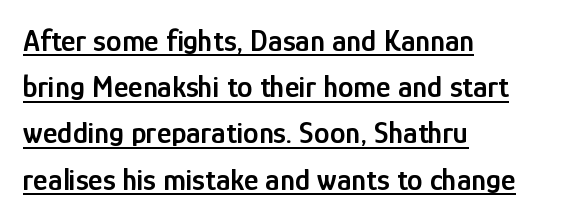
The image shows 31 px semibold, condensed sans-serif type, upright; set left-aligned, normal line spacing (1.49x), normal letter spacing, underlined; low stroke contrast and a medium x-height.
